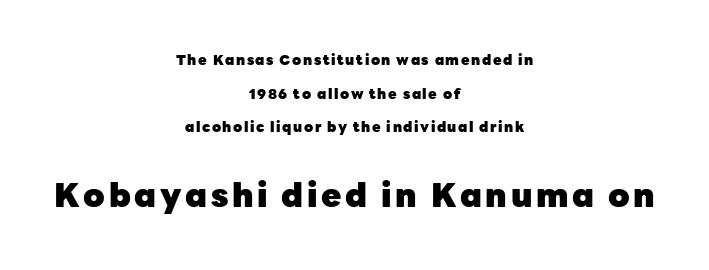
Q: Is the text bold? A: Yes.
Q: Is the text italic (slanted)? A: No, it is upright.
Q: Is the typeface a serif or a sans-serif typeface? A: Sans-serif.
Q: Is the text underlined? A: No.
Q: How is the paragraph aligned? A: Centered.
Q: Is the spacing between lines tight, normal or loose? A: Loose.
Q: Which block of text is set in a larger size, the first (top) or the second (bottom)? A: The second (bottom) one.
Q: Width (condensed, normal, or wide)? A: Normal.
Q: Stroke contrast? A: Low.
Q: x-height? A: Medium.
Q: Monospaced? A: No.
